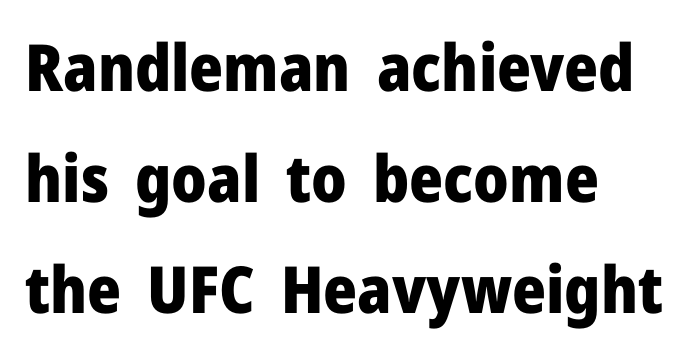
Do the characters align in a grid? No, the font is proportional. The horizontal fit of the characters is conventional and even. The axis of the letterforms is exactly vertical. A dark, heavy texture on the line: the type is bold. No word sits above an underline.
